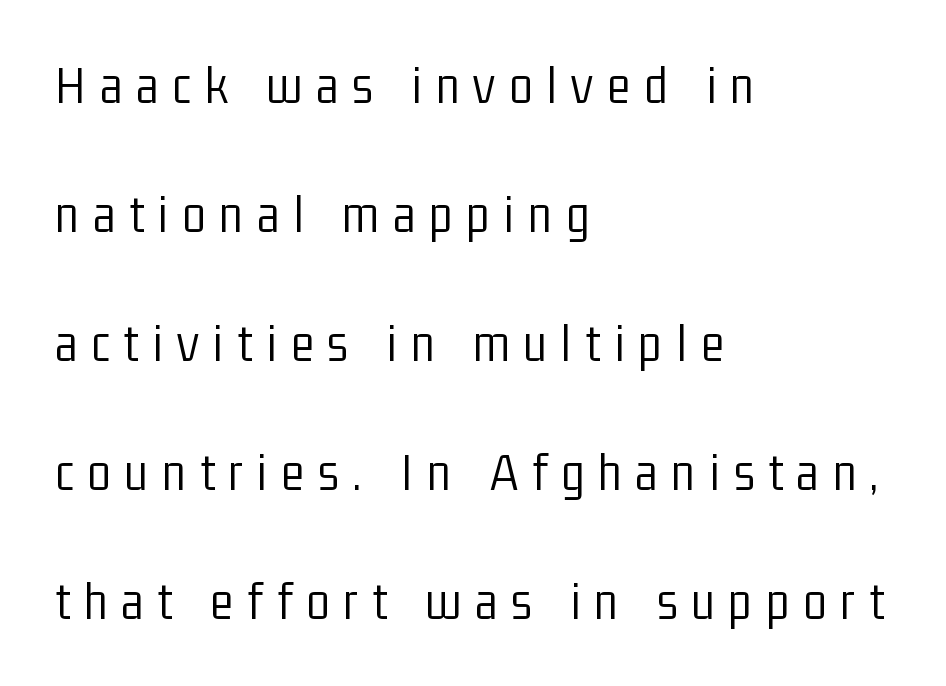
{"serif": "no", "italic": "no", "bold": "no", "weight": "light", "width": "condensed", "stroke_contrast": "low", "x_height": "medium", "monospaced": "no", "underline": "no", "align": "left", "line_spacing": "loose", "line_spacing_ratio": 2.39, "letter_spacing": "wide", "letter_spacing_em": 0.26, "glyph_px": 54}
